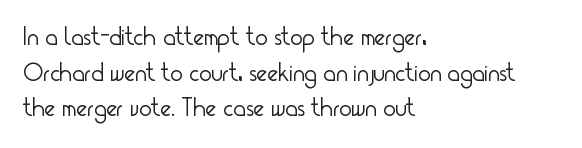
The image shows 26 px text type, upright; set left-aligned, normal line spacing (1.37x), normal letter spacing, not underlined.
